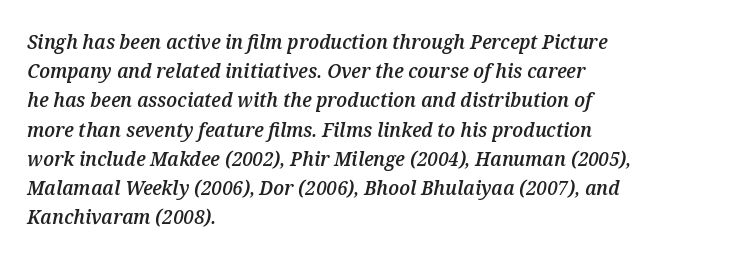
The horizontal fit of the characters is conventional and even. In terms of posture, this sample is oblique. A normal amount of white space separates one row of letters from the next. Glance below the letters and you will spot only blank space. Moderately thickened strokes mark this as semibold type.
